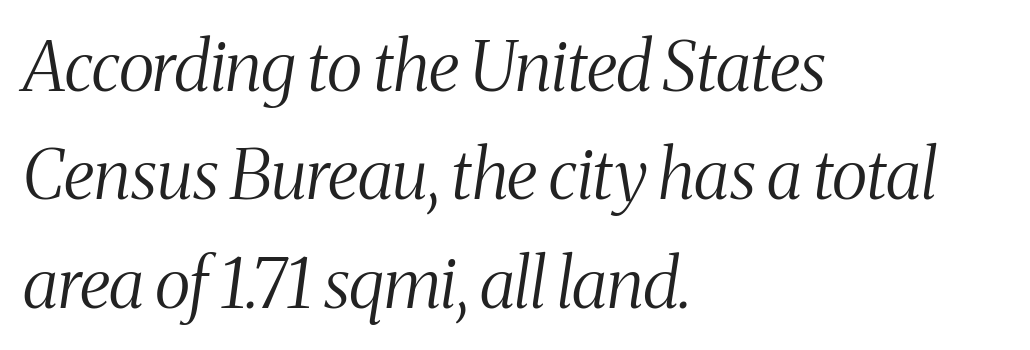
Think of a printed novel: that variable character pitch is what you see here. The letters look calm and open, with moderate or lighter stems. The font family rendered here belongs to the serif group. The line texture is even and compact thanks to regular tracking. Unmarked baselines from the first word to the last. The text block is weighted toward the left margin, trailing off unevenly rightward.
